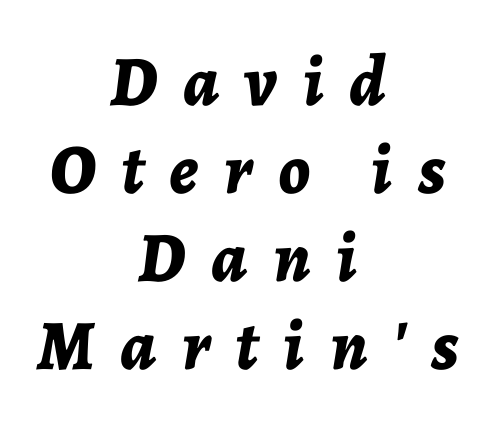
{"italic": "yes", "lean": "right", "slant_degrees": 7, "bold": "yes", "weight": "bold", "width": "normal", "stroke_contrast": "low", "x_height": "medium", "monospaced": "no", "underline": "no", "align": "center", "line_spacing_ratio": 1.24, "letter_spacing": "wide", "letter_spacing_em": 0.36, "glyph_px": 71}
